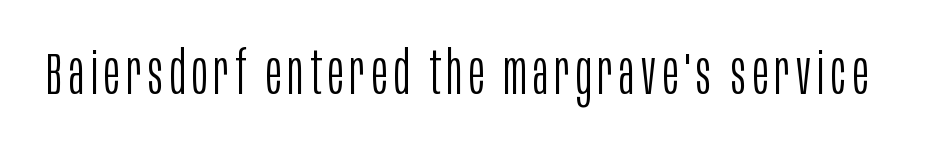
Q: Is the text bold? A: No.
Q: Is the text italic (slanted)? A: No, it is upright.
Q: Is the typeface a serif or a sans-serif typeface? A: Sans-serif.
Q: Is the text underlined? A: No.
Q: Width (condensed, normal, or wide)? A: Condensed.
Q: Stroke contrast? A: Low.
Q: x-height? A: Large.
Q: Monospaced? A: No.
